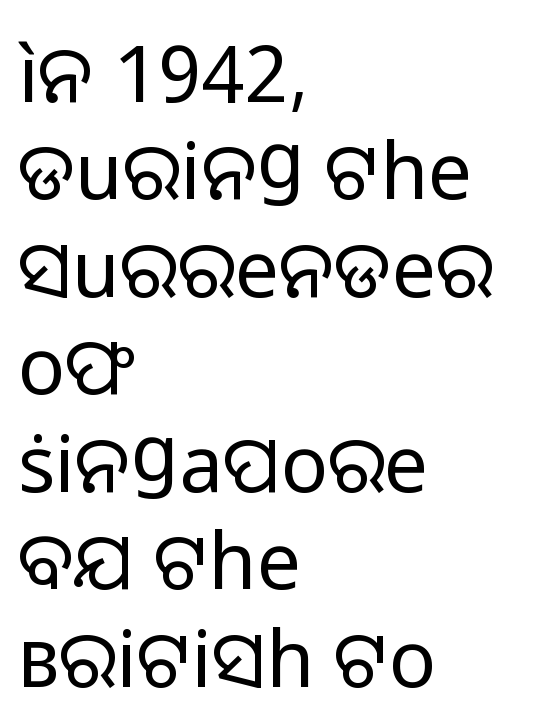
Q: Is the text bold? A: No.
Q: Is the text italic (slanted)? A: No, it is upright.
Q: Is the typeface a serif or a sans-serif typeface? A: Sans-serif.
Q: Is the text underlined? A: No.
Q: How is the paragraph aligned? A: Left-aligned.
Q: Is the spacing between letters normal or unusually wide? A: Normal.
Q: Is the spacing between lines tight, normal or loose? A: Normal.
Q: Width (condensed, normal, or wide)? A: Normal.
Q: Stroke contrast? A: Low.
Q: x-height? A: Medium.
Q: Monospaced? A: No.
